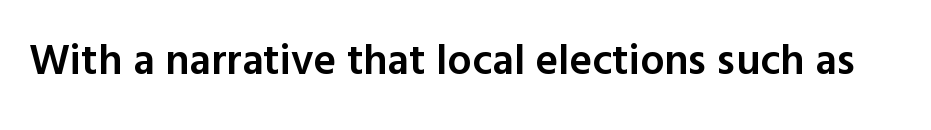
The image shows 43 px semibold sans-serif type, upright; set normal letter spacing, not underlined; a medium x-height.
